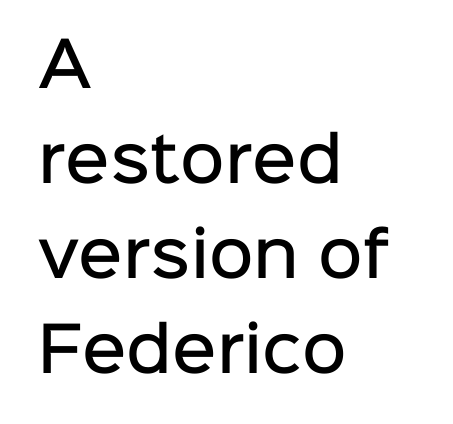
The image shows 61 px semibold sans-serif type, upright; set left-aligned, normal line spacing (1.56x), normal letter spacing, not underlined; low stroke contrast and a medium x-height.
